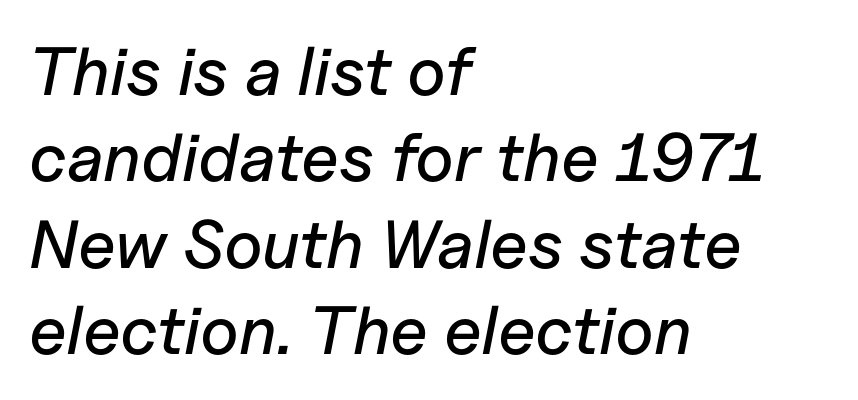
The image shows 68 px text type, italic (leaning right); set left-aligned, normal line spacing (1.27x), normal letter spacing, not underlined; low stroke contrast and a medium x-height.
